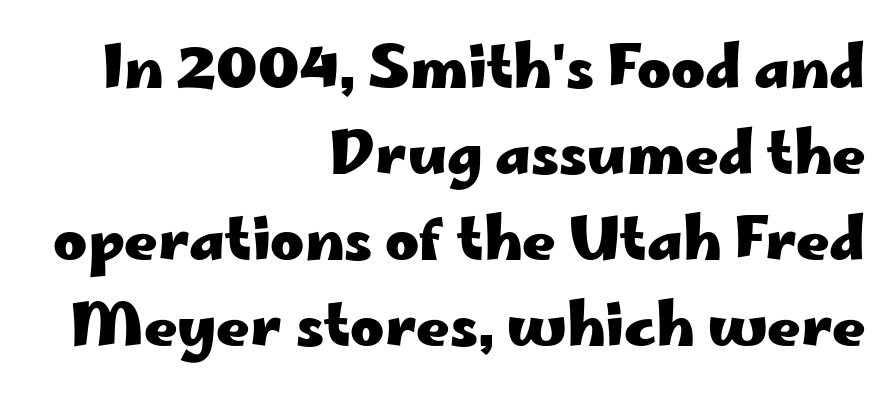
The typography opts for an upright posture over an oblique one. The typesetter chose a ragged-left arrangement here. This sample has the flowing, uneven cadence of proportional lettering. Honestly, the row spacing looks completely unremarkable. Is the type bold? Yes — the strokes are clearly thick and heavy.
